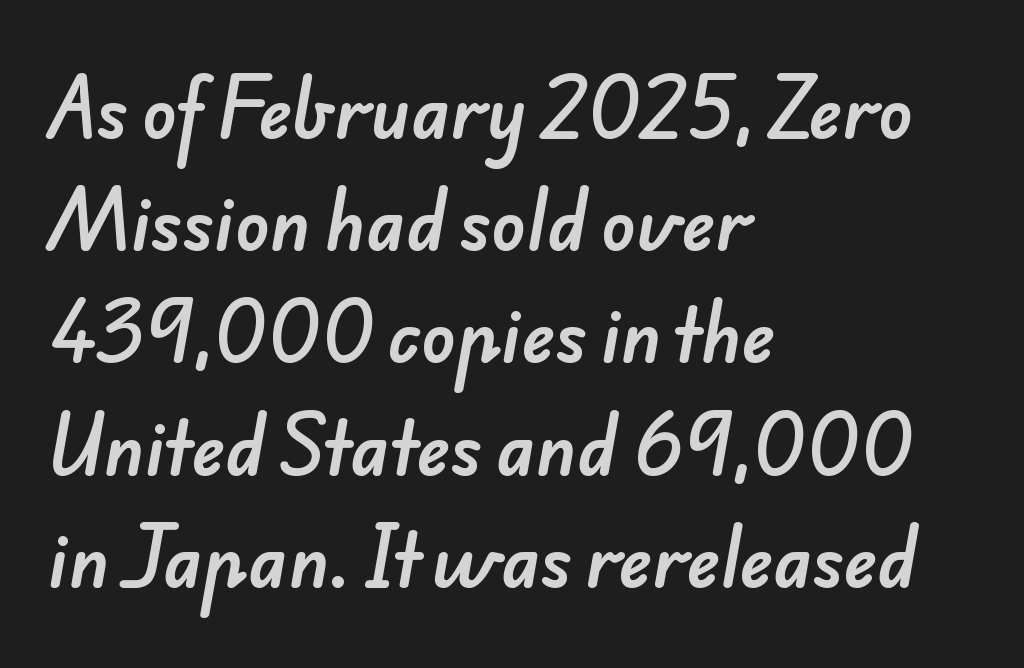
Grotesque or geometric, the face here clearly has no serifs. Whoever set this chose a conventional vertical rhythm. The letterforms sit shoulder to shoulder at normal distance. Compared with a centered layout, this one pins lines to the left instead. Glance below the letters and you will spot only blank space. Note the varied advance widths — an 'i' is clearly narrower than an 'm'.
